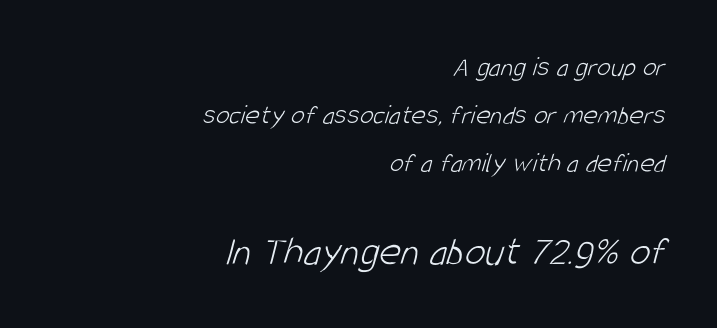
Q: Is the text bold? A: No.
Q: Is the typeface a serif or a sans-serif typeface? A: Sans-serif.
Q: Is the text underlined? A: No.
Q: How is the paragraph aligned? A: Right-aligned.
Q: Is the spacing between letters normal or unusually wide? A: Normal.
Q: Which block of text is set in a larger size, the first (top) or the second (bottom)? A: The second (bottom) one.
Q: Width (condensed, normal, or wide)? A: Condensed.
Q: Stroke contrast? A: Low.
Q: x-height? A: Large.
Q: Monospaced? A: No.
